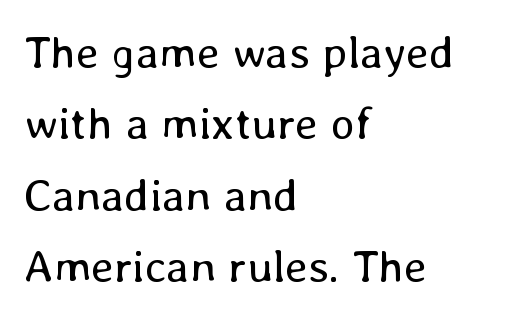
{"italic": "no", "bold": "no", "weight": "regular", "width": "normal", "stroke_contrast": "low", "x_height": "medium", "monospaced": "no", "underline": "no", "align": "left", "line_spacing": "normal", "line_spacing_ratio": 1.55, "letter_spacing": "normal", "letter_spacing_em": 0.0, "glyph_px": 46}
